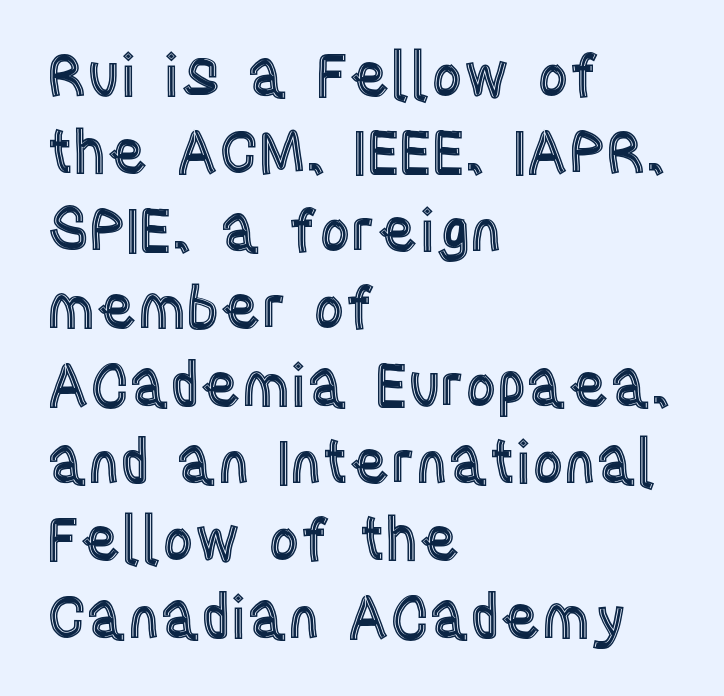
{"italic": "no", "width": "condensed", "x_height": "large", "monospaced": "no", "underline": "no", "align": "left", "line_spacing": "normal", "line_spacing_ratio": 1.29, "letter_spacing": "normal", "letter_spacing_em": 0.0, "glyph_px": 60}
